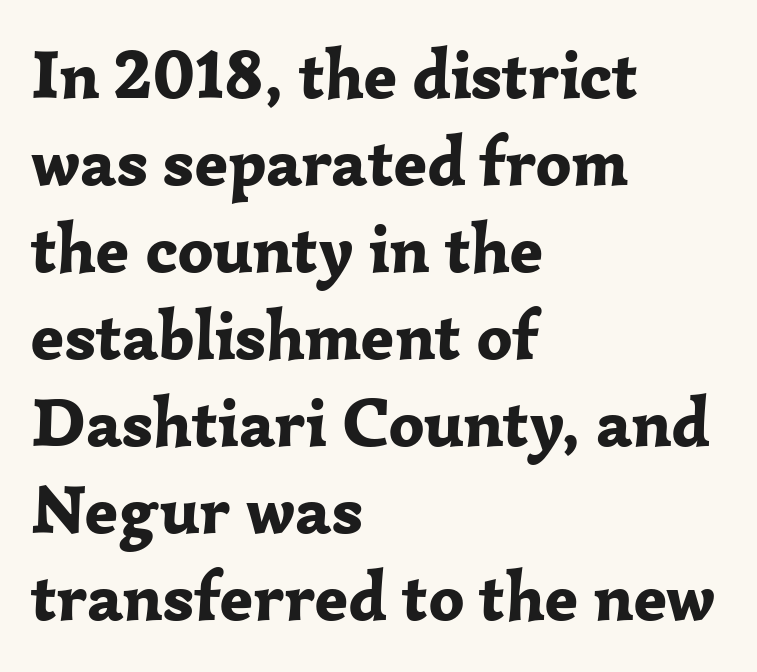
Q: Is the text bold? A: Yes.
Q: Is the text italic (slanted)? A: No, it is upright.
Q: Is the typeface a serif or a sans-serif typeface? A: Serif.
Q: Is the text underlined? A: No.
Q: How is the paragraph aligned? A: Left-aligned.
Q: Is the spacing between letters normal or unusually wide? A: Normal.
Q: Is the spacing between lines tight, normal or loose? A: Normal.
Q: Width (condensed, normal, or wide)? A: Normal.
Q: Stroke contrast? A: Low.
Q: x-height? A: Medium.
Q: Monospaced? A: No.
